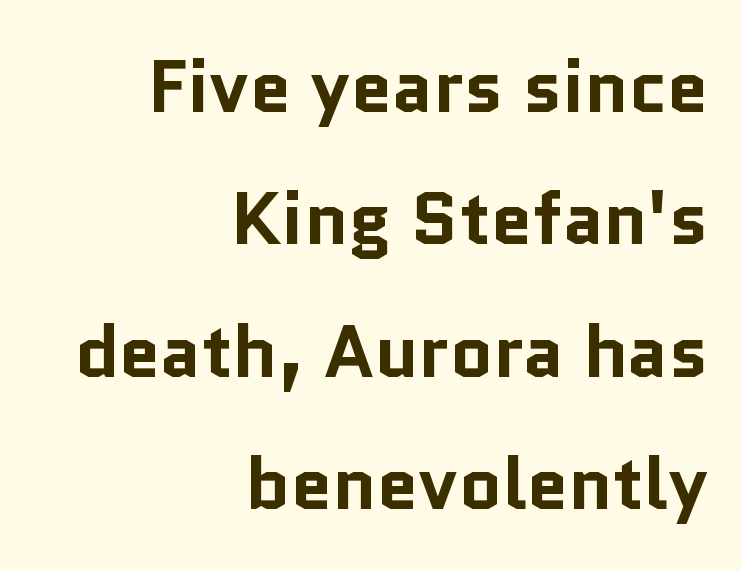
The image shows 74 px bold sans-serif type, upright; set right-aligned, line spacing 1.79x, normal letter spacing, not underlined; low stroke contrast and a medium x-height.
